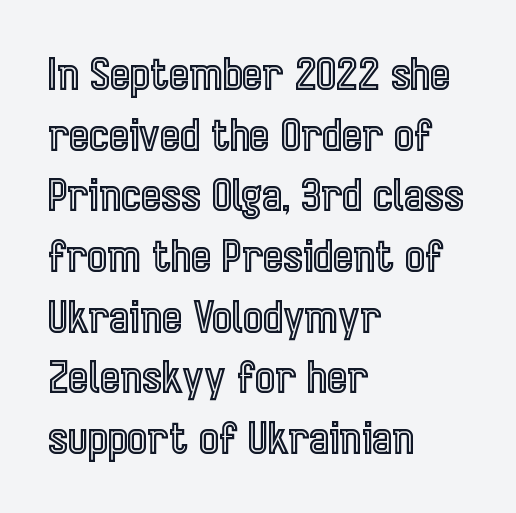
Do the letters lean? They stand straight. Each word holds together tightly as a unit, with standard inter-letter gaps. Descender tails drop into unmarked territory. The typesetter chose a ragged-right arrangement here.
